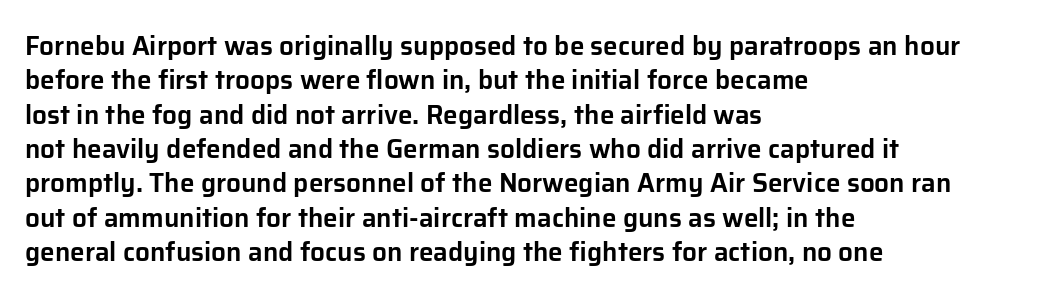
Here the glyphs are tracked normally, forming tight word shapes. Notice how the passage keeps a crisp vertical edge on the left only. A normal amount of white space separates one row of letters from the next. The string is rendered with underlining switched off.
